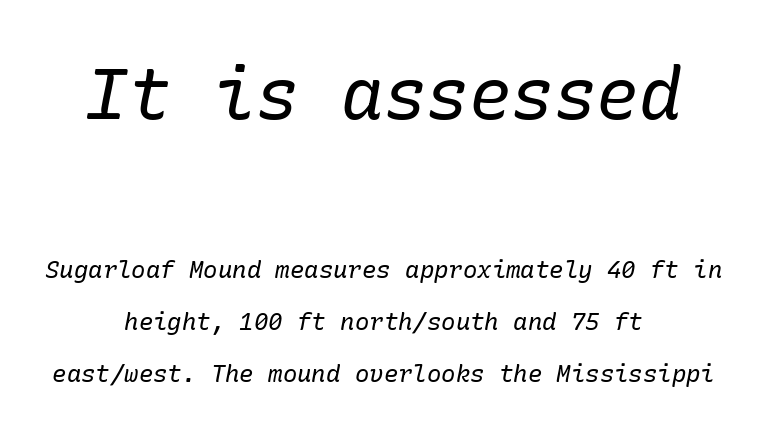
Default kerning and tracking; the words read as compact shapes. When letters slant like this, we call the style italic. Unmarked baselines from the first word to the last. The letters in the upper block stand taller than those in the block below. The letters look calm and open, with moderate or lighter stems.
